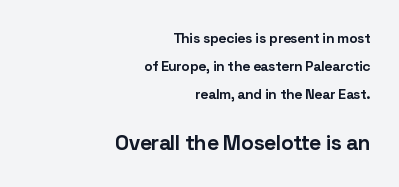
Teacher's note: observe the even right margin — that is flush-right alignment. Size contrast runs from small at the top to large at the bottom. Glyph-to-glyph distance matches everyday printed text. Vertical strokes here are truly vertical. Vertically, the passage feels expansive, rows floating well apart.
